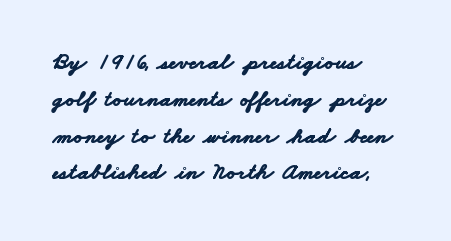
Q: Is the text bold? A: Yes.
Q: Is the text underlined? A: No.
Q: How is the paragraph aligned? A: Left-aligned.
Q: Is the spacing between letters normal or unusually wide? A: Normal.
Q: Is the spacing between lines tight, normal or loose? A: Normal.
